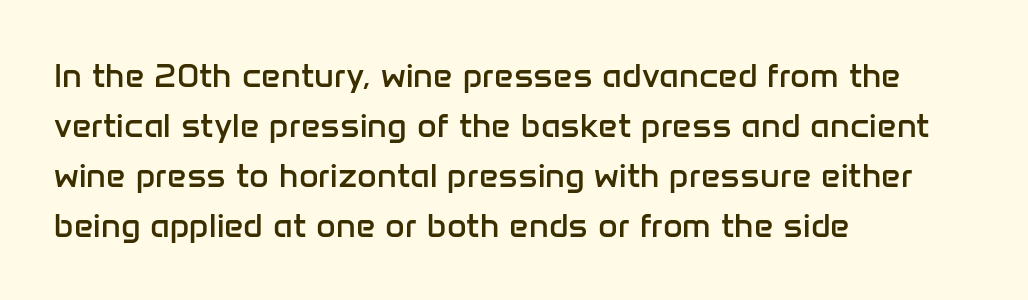
The image shows 34 px regular-weight sans-serif type, upright; set left-aligned, normal line spacing (1.47x), normal letter spacing, not underlined; low stroke contrast and a medium x-height.
